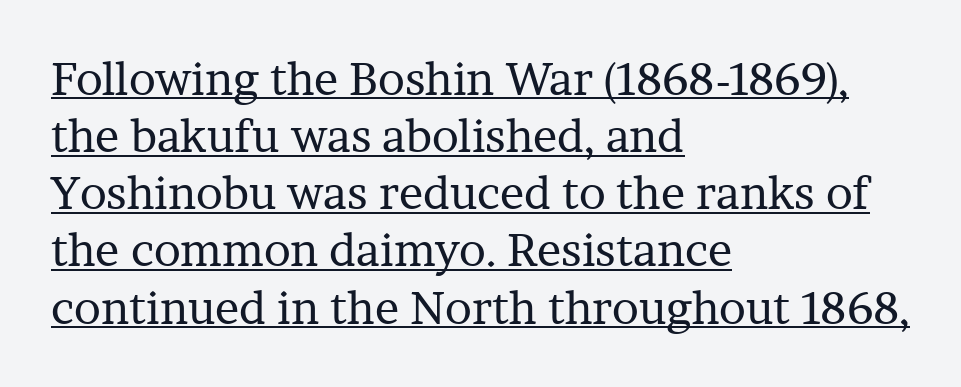
Regular leading. The strokes are not fattened; the text isn't bold. Unlike italic type, these characters show no tilt at all. Honestly, the underline is the first thing you notice here. Does the copy run flush right? No — it runs flush left. Is this a sans? No — the strokes have serifs.
